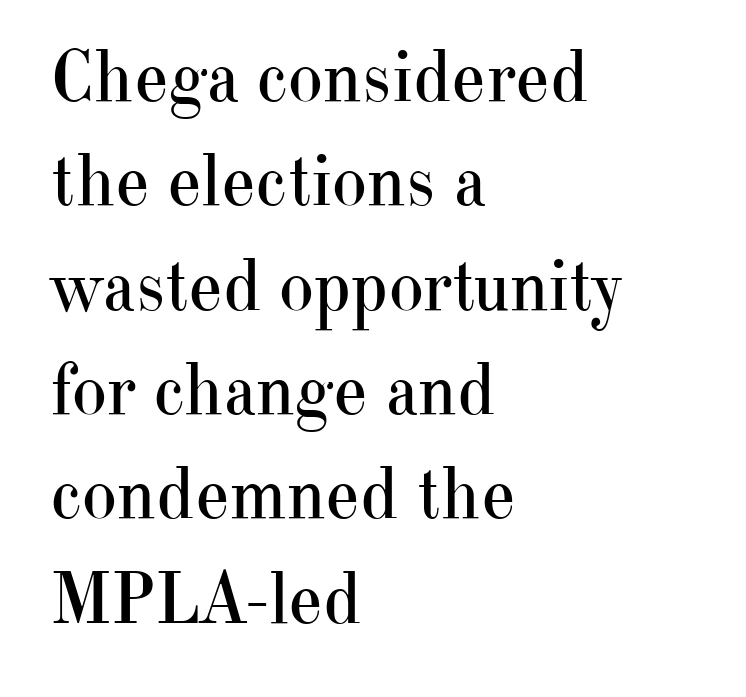
The image shows 74 px regular-weight serif type, upright; set left-aligned, normal line spacing (1.41x), normal letter spacing, not underlined; high stroke contrast and a small x-height.
